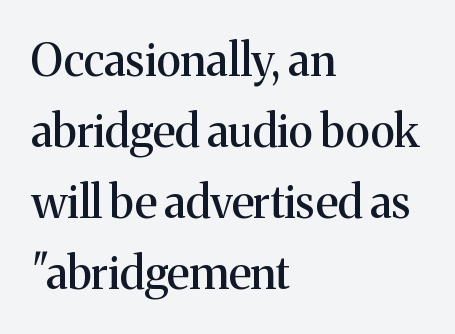
The image shows 45 px serif type, upright; set left-aligned, normal line spacing (1.58x), normal letter spacing, not underlined; medium stroke contrast and a medium x-height.
